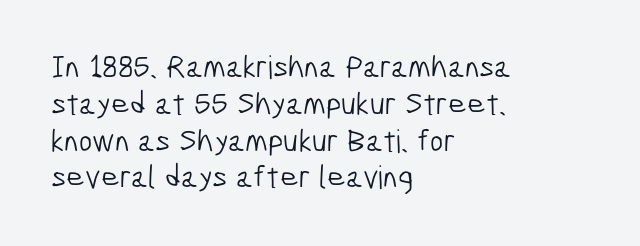
Looks like regular typesetting: each glyph gets only the width it needs. Vertical stems look standard width or narrower in stroke. This rendering uses left alignment, leaving the right contour irregular. Descenders hang freely into open space.
